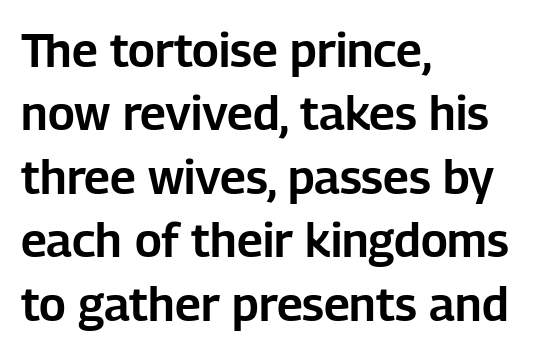
{"serif": "no", "italic": "no", "width": "normal", "stroke_contrast": "low", "x_height": "medium", "monospaced": "no", "underline": "no", "align": "left", "line_spacing": "normal", "line_spacing_ratio": 1.35, "letter_spacing": "normal", "letter_spacing_em": 0.0, "glyph_px": 47}
